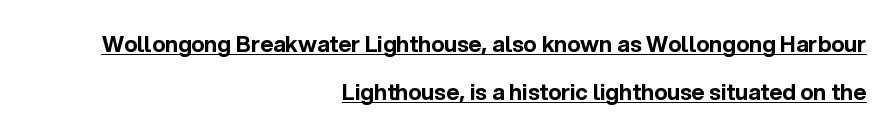
{"italic": "no", "bold": "yes", "underline": "yes", "align": "right", "line_spacing": "loose", "line_spacing_ratio": 2.17, "letter_spacing": "normal", "letter_spacing_em": 0.0, "glyph_px": 22}
